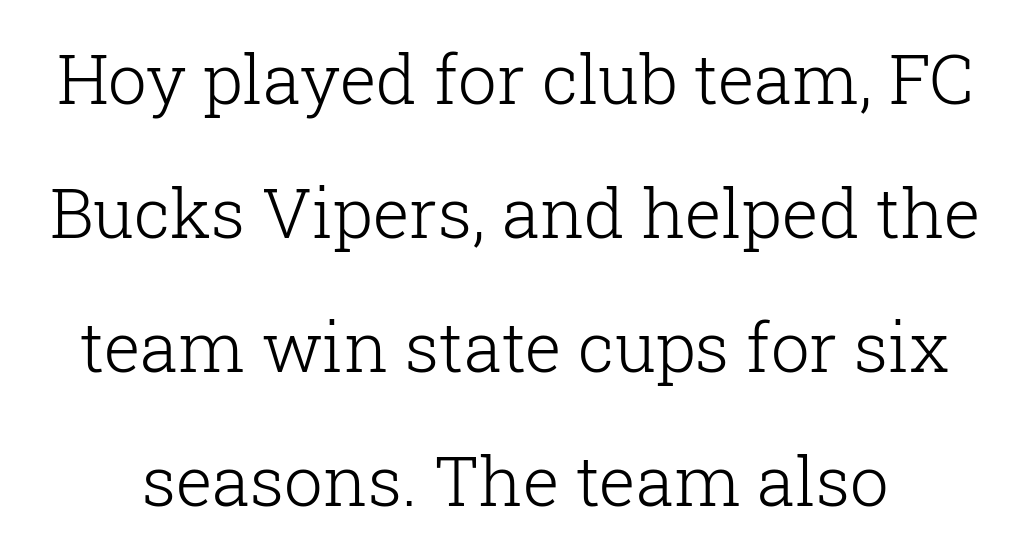
The image shows 69 px light serif type, upright; set loose line spacing (1.94x), normal letter spacing, not underlined; low stroke contrast and a medium x-height.
